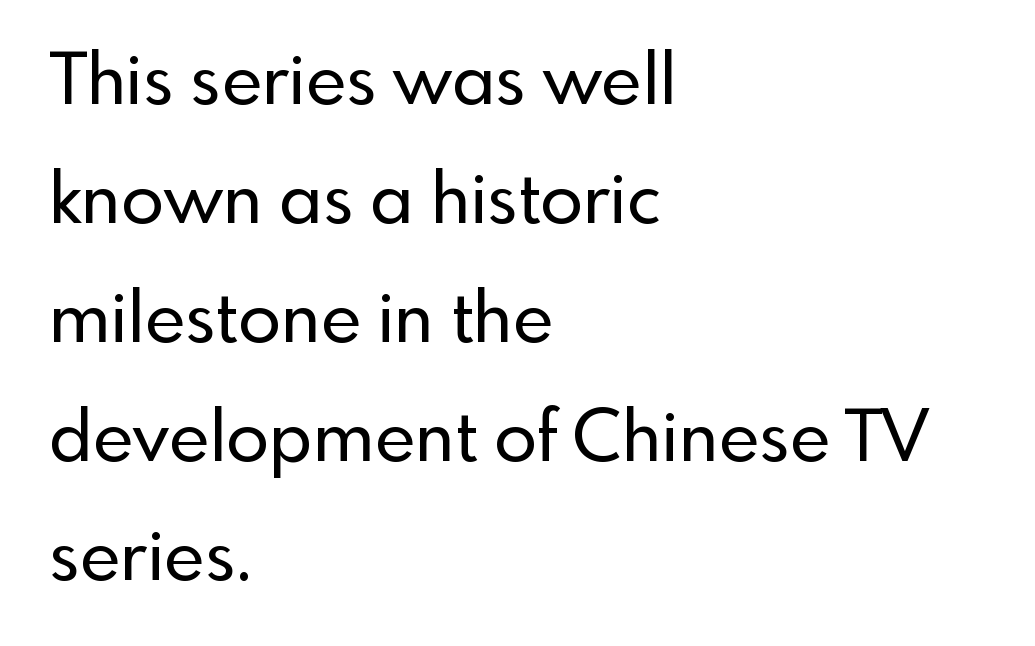
Q: Is the text italic (slanted)? A: No, it is upright.
Q: Is the typeface a serif or a sans-serif typeface? A: Sans-serif.
Q: Is the text underlined? A: No.
Q: How is the paragraph aligned? A: Left-aligned.
Q: Is the spacing between letters normal or unusually wide? A: Normal.
Q: Is the spacing between lines tight, normal or loose? A: Normal.
Q: Width (condensed, normal, or wide)? A: Normal.
Q: x-height? A: Small.
Q: Monospaced? A: No.
